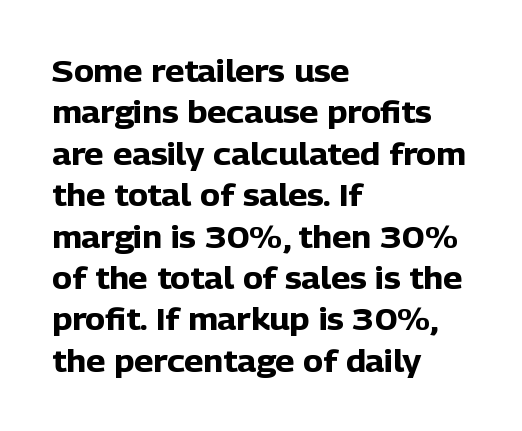
Do the letters lean? They stand straight. Spacing verdict: proportional, widths tailored to each character. Tracking here is standard; glyphs follow each other at the usual distance. Beneath every word, the page is bare.
